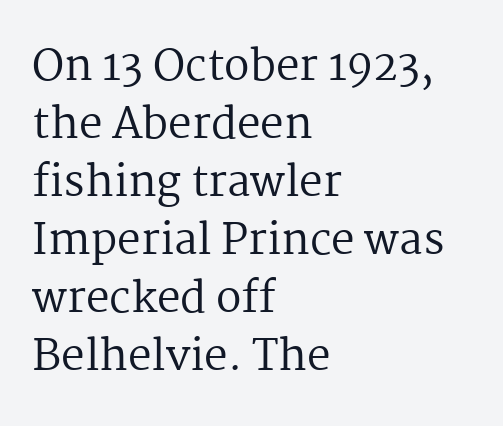
The typography opts for an upright posture over an oblique one. Notice how the passage keeps a crisp vertical edge on the left only. Stems and bowls with no extra thickness — not bold. The string is rendered with underlining switched off.
